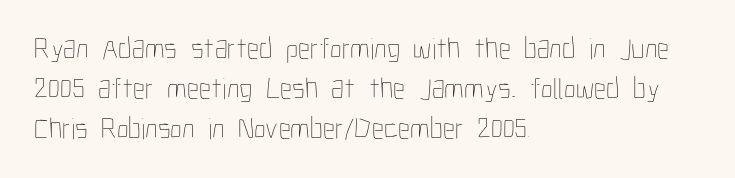
Looks like regular typesetting: each glyph gets only the width it needs. The baseline area is clear. Stems and bowls with no extra thickness — not bold. Left-aligned paragraph, ragged on the right. Every stem runs plumb, perpendicular to the baseline. One glance says typical: line gaps are just what's usual.
